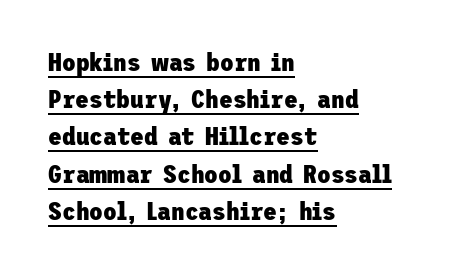
{"italic": "no", "bold": "yes", "underline": "yes", "align": "left", "line_spacing": "normal", "line_spacing_ratio": 1.49, "letter_spacing": "normal", "letter_spacing_em": 0.0, "glyph_px": 25}
